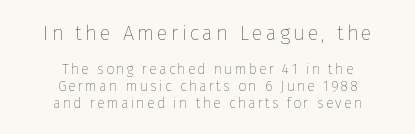
The image shows 20 px text type, upright; set centered, line spacing 1.2x, not underlined; the first (top) block is 1.43x larger.
